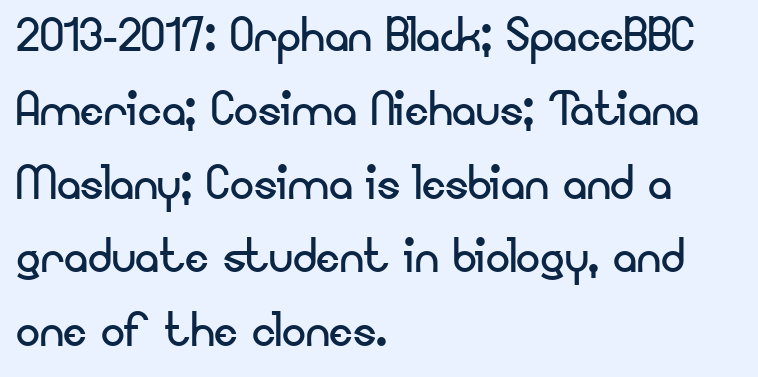
Does the type have serifs? No, each stem ends abruptly. A typesetter would call this proportional, since set widths differ per character. Standard letterfit; no display-style spreading of the glyphs. The area under the type is left untouched. Line starts are locked; line ends wander. Vertical strokes here are truly vertical.
